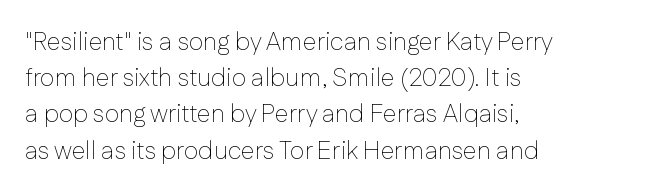
{"italic": "no", "bold": "no", "underline": "no", "align": "left", "line_spacing": "normal", "line_spacing_ratio": 1.45, "letter_spacing": "normal", "letter_spacing_em": 0.0, "glyph_px": 25}
